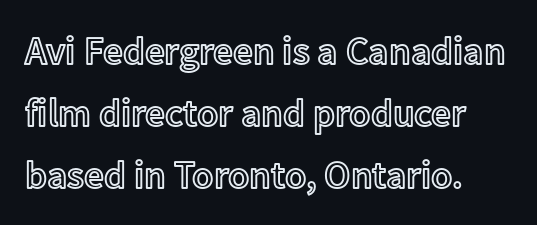
Character widths vary here, with narrow letters taking less room than wide ones. Descenders hang freely into open space. The text block is weighted toward the left margin, trailing off unevenly rightward. The letterforms sit shoulder to shoulder at normal distance. The vertical gap from one line to the next is medium.
